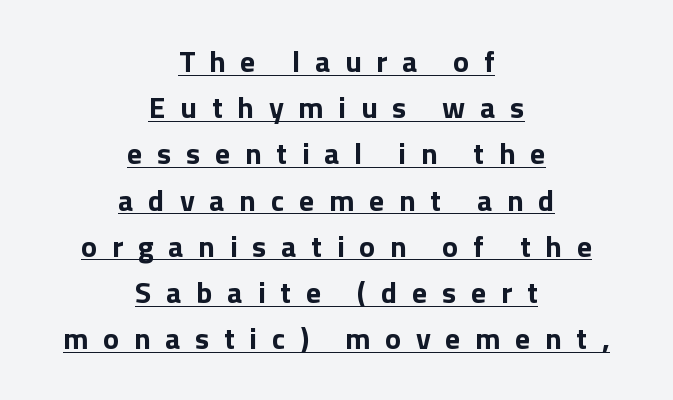
{"serif": "no", "italic": "no", "bold": "yes", "weight": "bold", "width": "normal", "x_height": "medium", "monospaced": "no", "underline": "yes", "align": "center", "line_spacing": "normal", "line_spacing_ratio": 1.54, "letter_spacing": "wide", "letter_spacing_em": 0.49, "glyph_px": 30}
